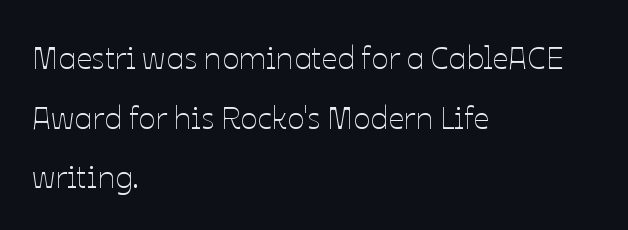
{"italic": "no", "bold": "no", "weight": "thin", "width": "normal", "stroke_contrast": "low", "x_height": "medium", "monospaced": "no", "underline": "no", "align": "left", "line_spacing_ratio": 1.86, "letter_spacing": "normal", "letter_spacing_em": 0.0, "glyph_px": 32}
